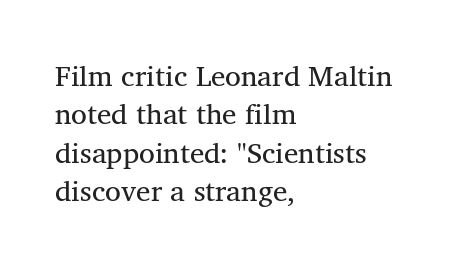
Q: Is the text bold? A: No.
Q: Is the typeface a serif or a sans-serif typeface? A: Serif.
Q: Is the text underlined? A: No.
Q: How is the paragraph aligned? A: Left-aligned.
Q: Is the spacing between letters normal or unusually wide? A: Normal.
Q: Is the spacing between lines tight, normal or loose? A: Normal.
Q: Width (condensed, normal, or wide)? A: Normal.
Q: Stroke contrast? A: Medium.
Q: x-height? A: Medium.
Q: Monospaced? A: No.
